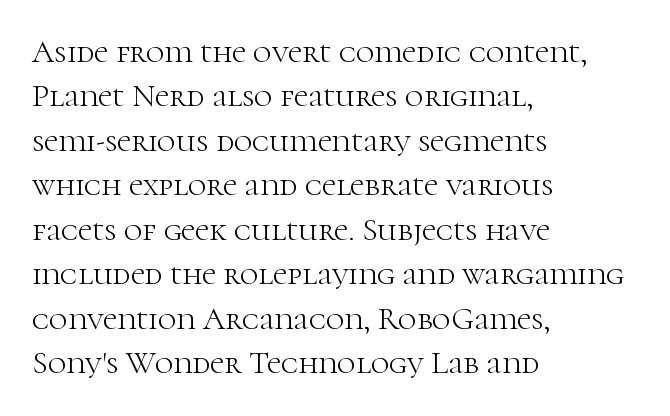
The space between consecutive lines is moderate. Weight: in the light-to-regular range. This is roman type, the default non-slanted kind. Observe the ordinary spacing: letters are neighbours, not strangers. Think of a printed novel: that variable character pitch is what you see here.
